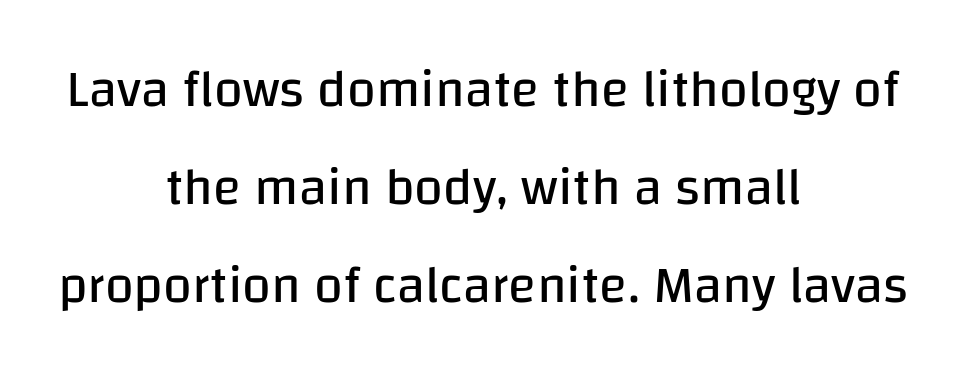
Every stem runs plumb, perpendicular to the baseline. A typesetter would label this face a sans. The area under the type is left untouched. Varying glyph widths throughout — classic text-font behaviour.
